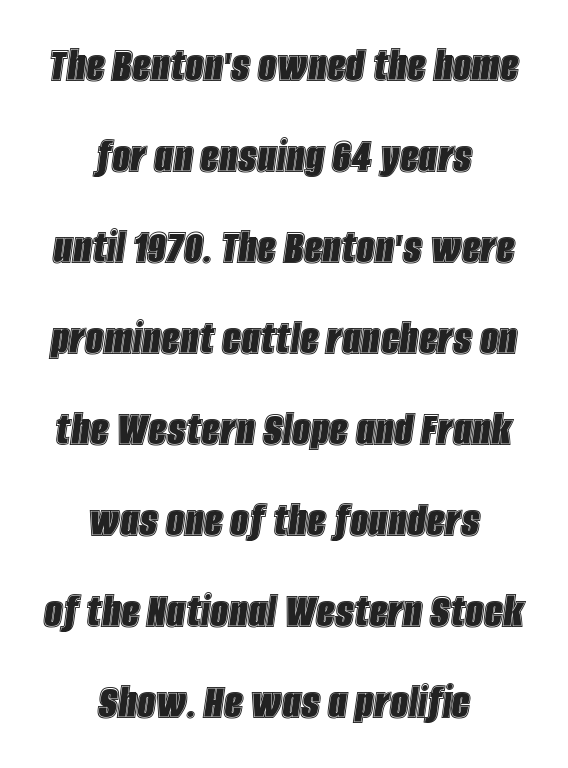
The image shows 52 px condensed type, italic (leaning right); set centered, line spacing 1.75x, normal letter spacing, not underlined; a large x-height.
